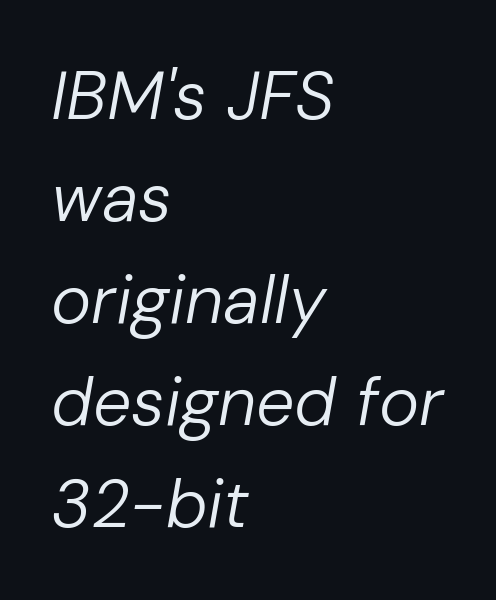
{"italic": "yes", "lean": "right", "slant_degrees": 10, "bold": "no", "weight": "regular", "width": "normal", "stroke_contrast": "low", "x_height": "medium", "monospaced": "no", "underline": "no", "align": "left", "line_spacing": "normal", "line_spacing_ratio": 1.5, "letter_spacing": "normal", "letter_spacing_em": 0.0, "glyph_px": 68}
